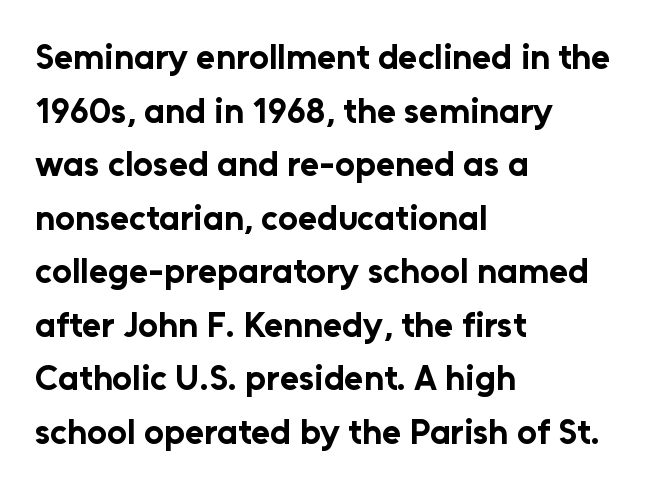
Each new line begins a customary step beneath the previous one. Ordinary non-slanted type is in use. Heavy, bold letterforms. Short and long lines alike share a common starting point at left. Descenders are the only things crossing below the line.
